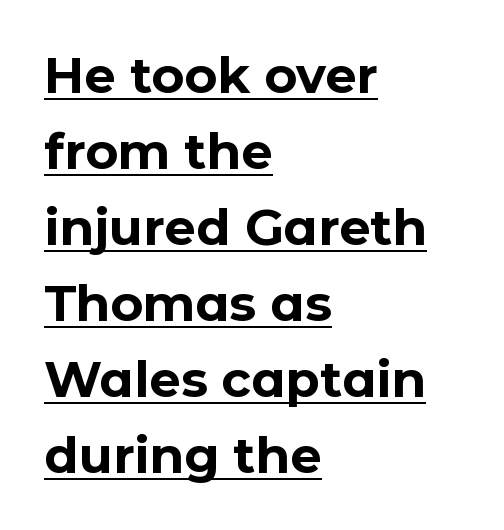
{"serif": "no", "italic": "no", "bold": "yes", "weight": "bold", "width": "normal", "stroke_contrast": "low", "x_height": "medium", "monospaced": "no", "underline": "yes", "align": "left", "line_spacing": "normal", "line_spacing_ratio": 1.52, "letter_spacing": "normal", "letter_spacing_em": 0.0, "glyph_px": 50}
